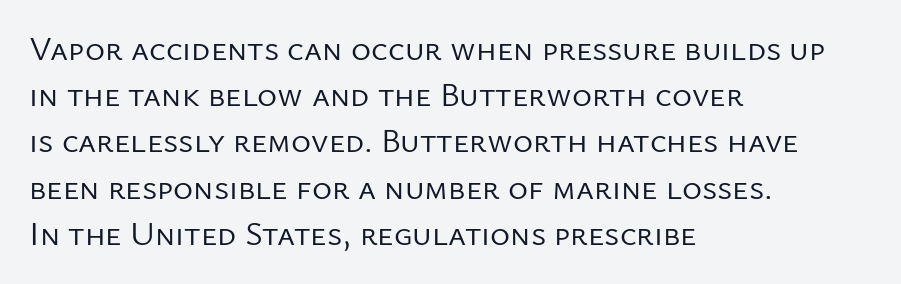
{"serif": "no", "italic": "no", "bold": "no", "weight": "regular", "width": "normal", "stroke_contrast": "low", "x_height": "medium", "monospaced": "no", "underline": "no", "align": "left", "line_spacing": "normal", "line_spacing_ratio": 1.36, "letter_spacing": "normal", "letter_spacing_em": 0.0, "glyph_px": 34}
